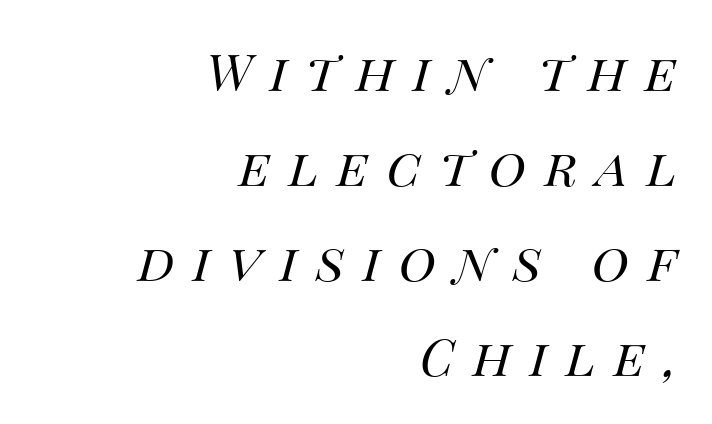
The image shows 51 px regular-weight type, italic (leaning right); set right-aligned, line spacing 1.86x, unusually wide letter spacing (+0.36 em), not underlined; medium stroke contrast and a large x-height.
